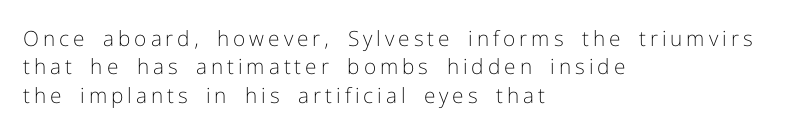
No chunkiness to these letters — they're not bold. Reading down the block, your eye returns to a fixed left position each line. Characters remain perfectly vertical along every line. Check the space under the baseline: it is left empty. This block has exactly the height ordinary leading produces.
